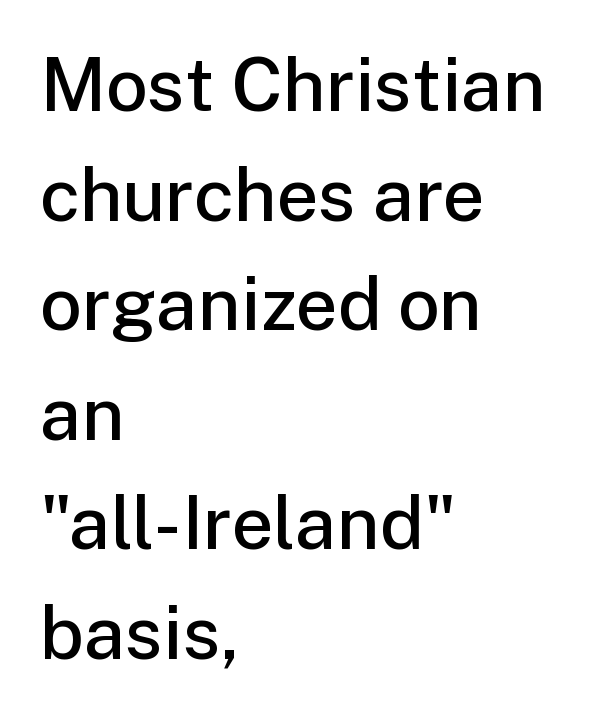
Q: Is the text bold? A: Semi-bold.
Q: Is the text italic (slanted)? A: No, it is upright.
Q: Is the typeface a serif or a sans-serif typeface? A: Sans-serif.
Q: Is the text underlined? A: No.
Q: How is the paragraph aligned? A: Left-aligned.
Q: Is the spacing between letters normal or unusually wide? A: Normal.
Q: Is the spacing between lines tight, normal or loose? A: Normal.
Q: Width (condensed, normal, or wide)? A: Normal.
Q: Stroke contrast? A: Low.
Q: x-height? A: Medium.
Q: Monospaced? A: No.
